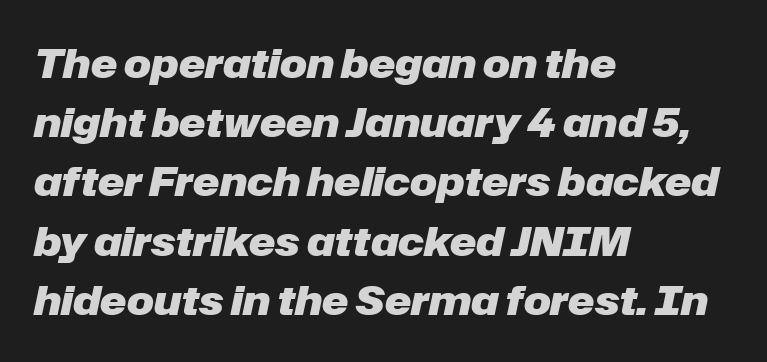
Q: Is the text bold? A: Yes.
Q: Is the text italic (slanted)? A: Yes, it leans right by about 12 degrees.
Q: Is the text underlined? A: No.
Q: How is the paragraph aligned? A: Left-aligned.
Q: Is the spacing between letters normal or unusually wide? A: Normal.
Q: Is the spacing between lines tight, normal or loose? A: Normal.
Q: Width (condensed, normal, or wide)? A: Normal.
Q: Stroke contrast? A: Low.
Q: x-height? A: Medium.
Q: Monospaced? A: No.
